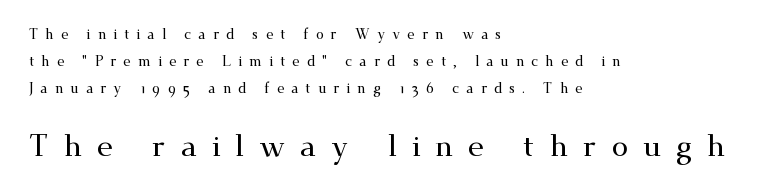
{"serif": "yes", "italic": "no", "width": "wide", "stroke_contrast": "medium", "x_height": "small", "monospaced": "no", "underline": "no", "align": "left", "line_spacing": "loose", "line_spacing_ratio": 1.94, "letter_spacing": "wide", "letter_spacing_em": 0.5, "larger_block": "second", "size_ratio": 2.14, "glyph_px": 30}
